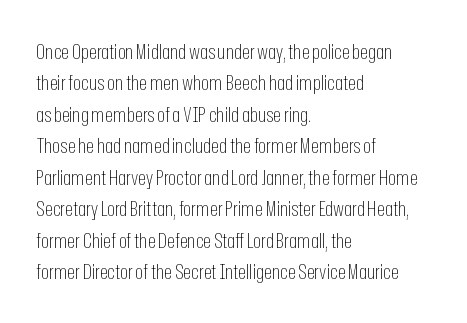
The image shows 21 px text type, upright; set left-aligned, normal line spacing (1.5x), normal letter spacing, not underlined.
